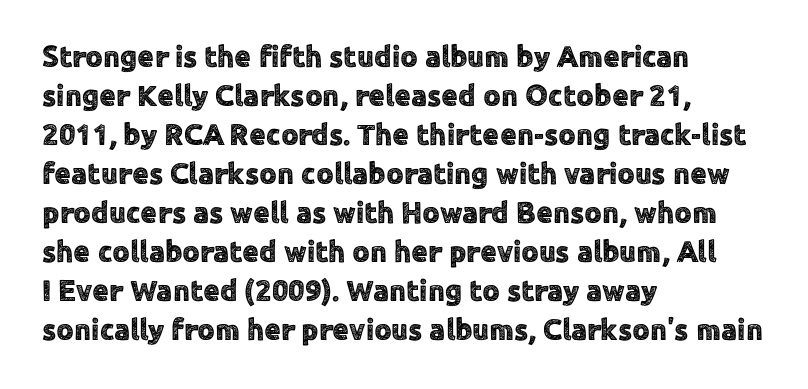
{"serif": "no", "italic": "no", "width": "normal", "x_height": "medium", "monospaced": "no", "underline": "no", "align": "left", "line_spacing": "normal", "line_spacing_ratio": 1.3, "letter_spacing": "normal", "letter_spacing_em": 0.0, "glyph_px": 30}
